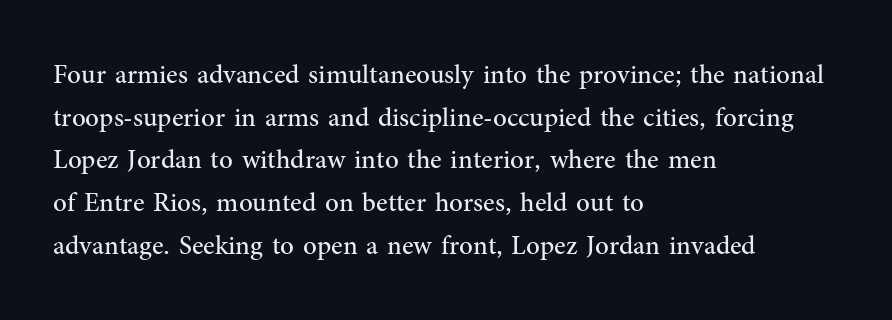
The ragged edge is on the right, which tells us the setting is flush left. Vertical strokes here are truly vertical. Heaviness? Minimal to ordinary, like unemphasized prose. Lines of text with bare space underneath.
